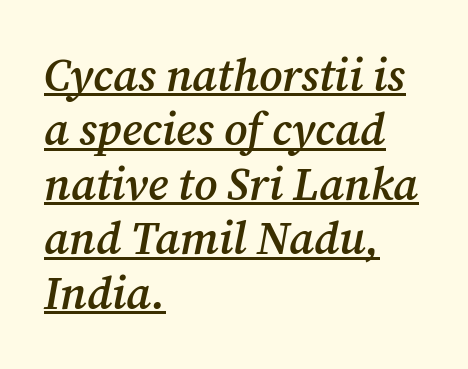
The image shows 45 px semibold serif type, italic (leaning right); set left-aligned, line spacing 1.21x, normal letter spacing, underlined; medium stroke contrast and a medium x-height.
